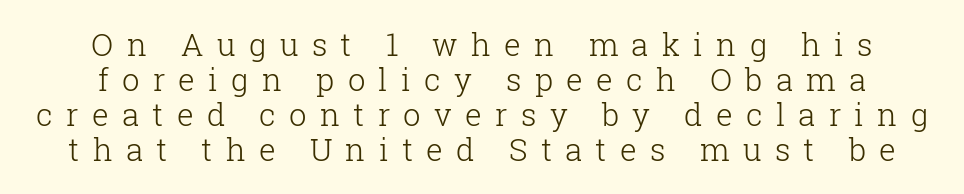
The designer went with a serif here, giving each stem small feet. Do the characters align in a grid? No, the font is proportional. A quiet, ordinary-to-light weight characterises the typeface. This sample trades vertical openness for compactness between lines. You could only call the tracking loose — the letters float apart.
